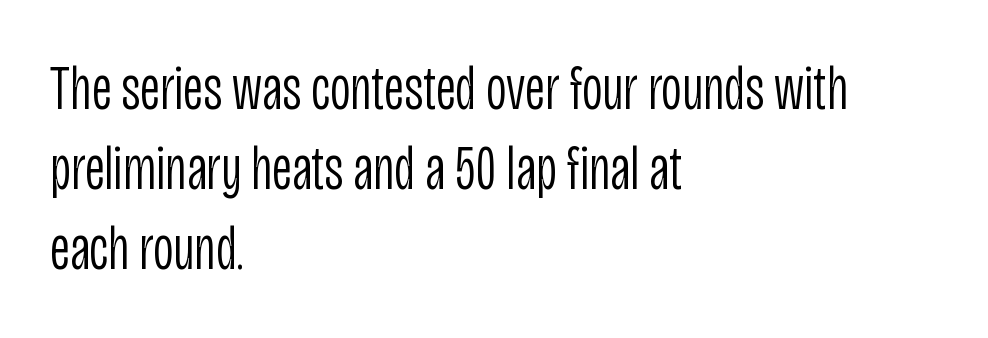
The image shows 63 px light, condensed sans-serif type, upright; set left-aligned, normal line spacing (1.27x), normal letter spacing, not underlined; low stroke contrast and a large x-height.
